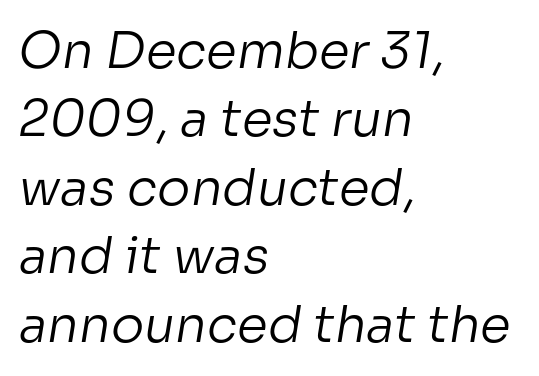
Q: Is the text bold? A: No.
Q: Is the typeface a serif or a sans-serif typeface? A: Sans-serif.
Q: Is the text underlined? A: No.
Q: How is the paragraph aligned? A: Left-aligned.
Q: Is the spacing between letters normal or unusually wide? A: Normal.
Q: Is the spacing between lines tight, normal or loose? A: Normal.
Q: Width (condensed, normal, or wide)? A: Normal.
Q: Stroke contrast? A: Low.
Q: x-height? A: Medium.
Q: Monospaced? A: No.
